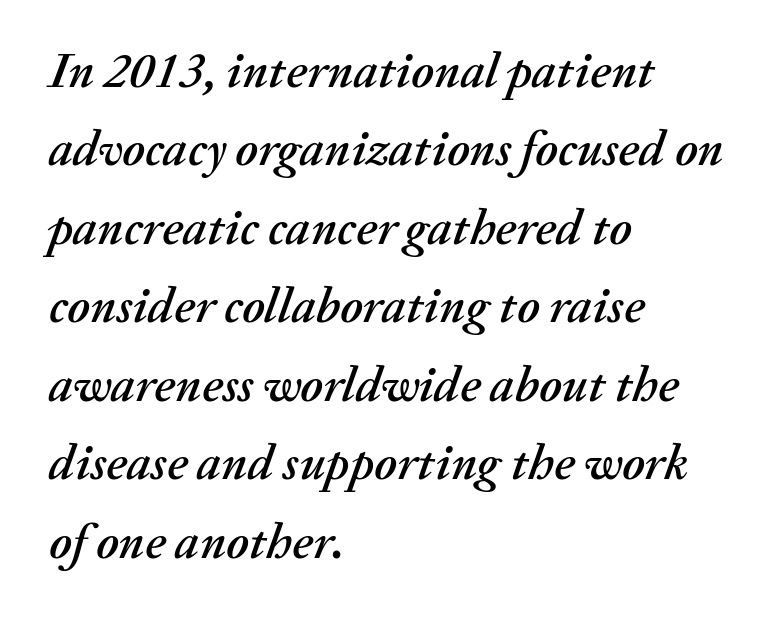
Caption: multi-line text, flush left, ragged right. The letters advance in unequal steps, a hallmark of proportional type. The leading is moderate, giving the passage an even texture. The gaps between neighbouring characters are ordinary and unremarkable. Would a proofreader flag this as italicized? Yes.
